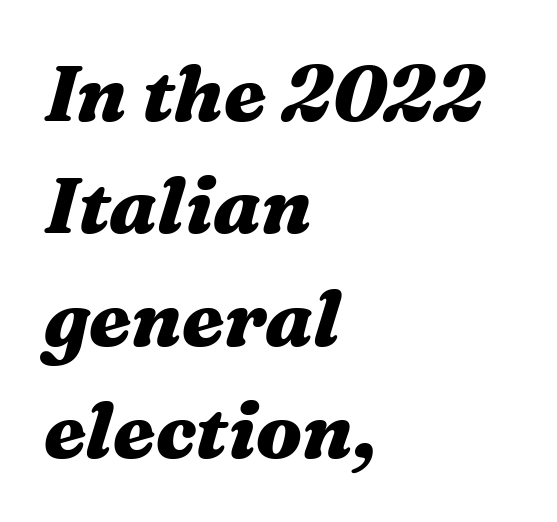
The image shows 78 px heavy, wide type, italic (leaning right); set left-aligned, normal line spacing (1.44x), normal letter spacing, not underlined; medium stroke contrast and a medium x-height.
